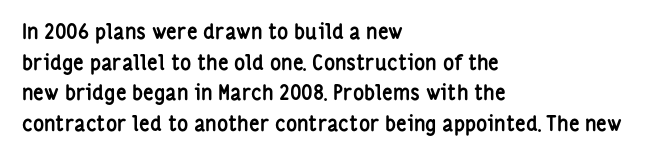
{"italic": "no", "bold": "yes", "underline": "no", "align": "left", "line_spacing": "normal", "line_spacing_ratio": 1.46, "letter_spacing": "normal", "letter_spacing_em": 0.0, "glyph_px": 21}
